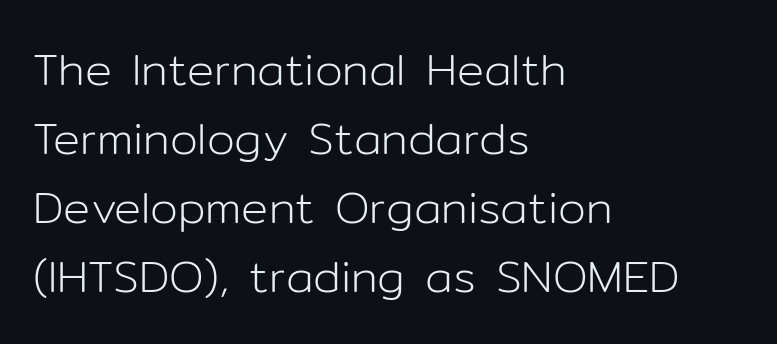
Is there much room between lines? A standard amount, neither cramped nor airy. The specimen omits any rule beneath the text block's lines. The passage shown is not bold in any degree. These lines are composed in type without serifs.
